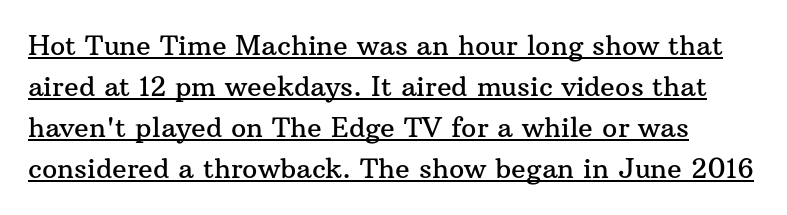
Q: Is the text italic (slanted)? A: No, it is upright.
Q: Is the text underlined? A: Yes.
Q: Is the spacing between letters normal or unusually wide? A: Normal.
Q: Is the spacing between lines tight, normal or loose? A: Normal.
